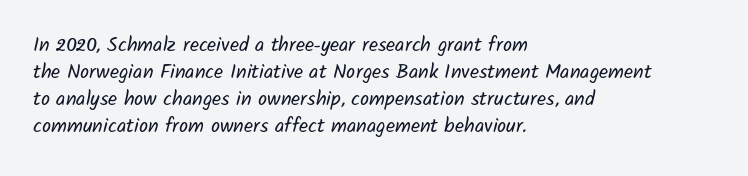
{"bold": "no", "underline": "no", "align": "left", "line_spacing": "normal", "line_spacing_ratio": 1.35, "letter_spacing": "normal", "letter_spacing_em": 0.0, "glyph_px": 20}
